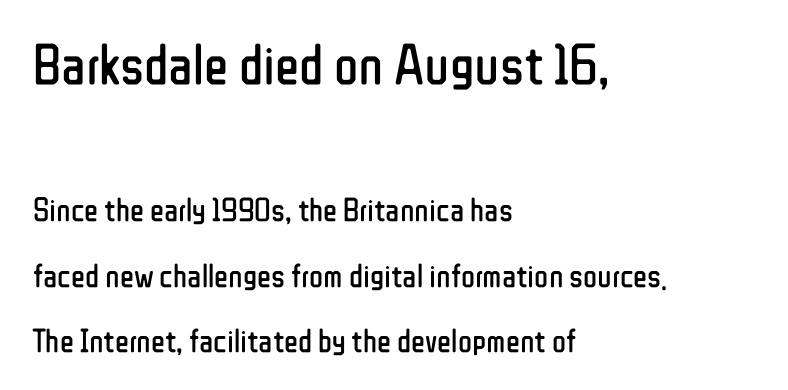
Line starts are locked; line ends wander. A light-to-regular cut is what we see here. Students, observe: this is what heavily led, spacious text looks like. Of the two passages, the one on top uses the larger point size. Note the varied advance widths — an 'i' is clearly narrower than an 'm'.
